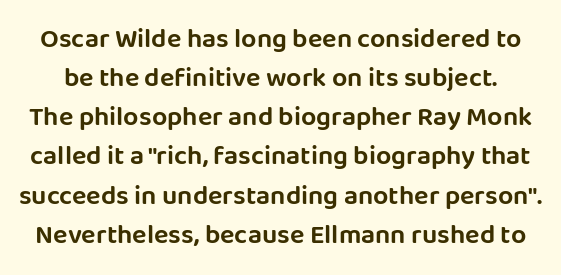
The image shows 27 px text type, upright; set normal line spacing (1.45x), normal letter spacing, not underlined.
